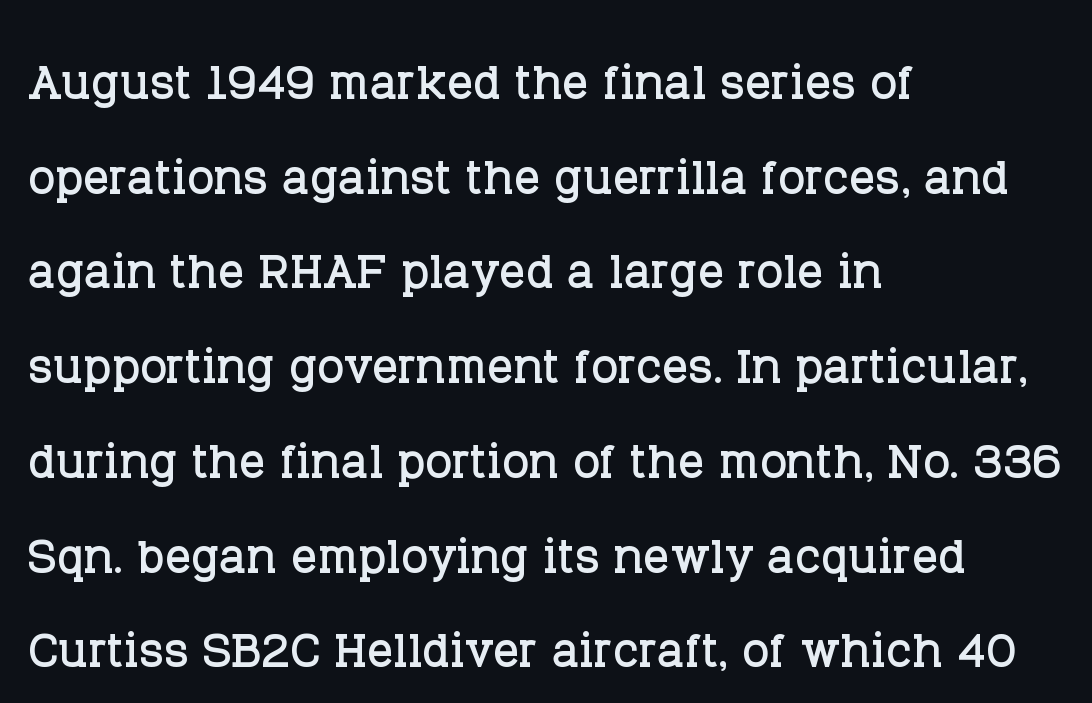
Q: Is the text italic (slanted)? A: No, it is upright.
Q: Is the typeface a serif or a sans-serif typeface? A: Serif.
Q: Is the text underlined? A: No.
Q: How is the paragraph aligned? A: Left-aligned.
Q: Is the spacing between letters normal or unusually wide? A: Normal.
Q: Is the spacing between lines tight, normal or loose? A: Normal.
Q: Width (condensed, normal, or wide)? A: Normal.
Q: Stroke contrast? A: Low.
Q: x-height? A: Large.
Q: Monospaced? A: No.
